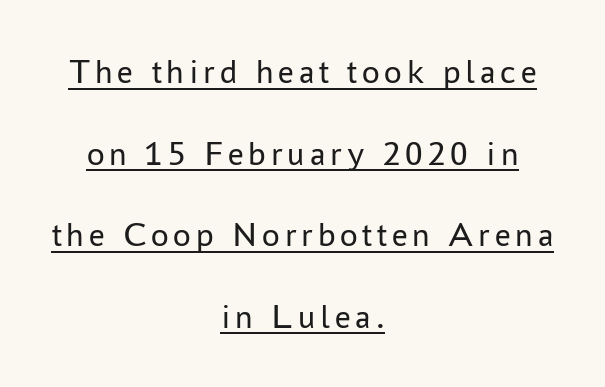
{"serif": "no", "italic": "no", "bold": "no", "weight": "regular", "width": "normal", "stroke_contrast": "low", "x_height": "medium", "monospaced": "no", "underline": "yes", "align": "center", "line_spacing": "loose", "line_spacing_ratio": 2.33, "glyph_px": 35}
